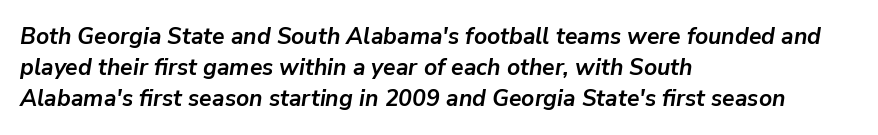
Q: Is the text bold? A: Yes.
Q: Is the text italic (slanted)? A: Yes, it leans right by about 9 degrees.
Q: Is the text underlined? A: No.
Q: How is the paragraph aligned? A: Left-aligned.
Q: Is the spacing between letters normal or unusually wide? A: Normal.
Q: Is the spacing between lines tight, normal or loose? A: Normal.
